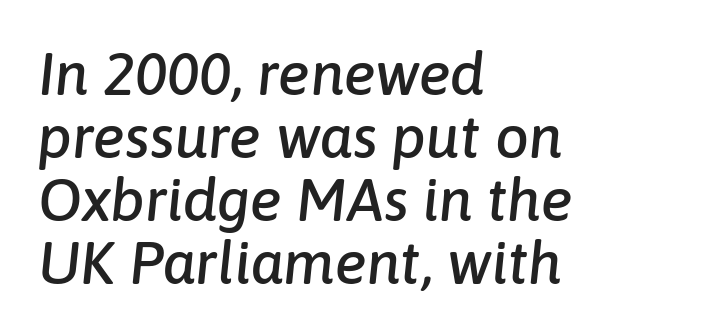
Proportional: the letters do not fall into vertical columns. The paragraph shown leans on its left margin. Words appear dense and cohesive because spacing is normal. There's an unmistakable incline to the writing here. Tightly led — the rows are bunched. Underlining? Definitely not there.
